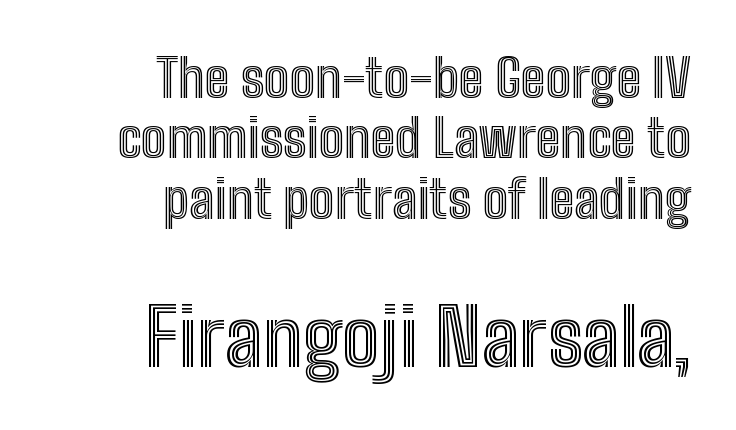
Nobody drew a line under any word here. Casual observation: everything's shoved over to the right. Whoever set this made the second block the dominant, larger element. Letter spacing: default. Posture: straight, roman, zero tilt.
